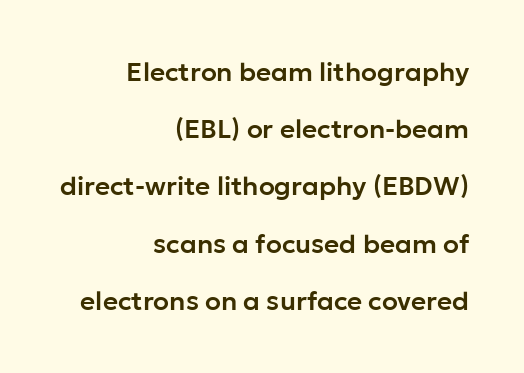
The image shows 26 px text type, upright; set right-aligned, loose line spacing (2.2x), normal letter spacing, not underlined.
